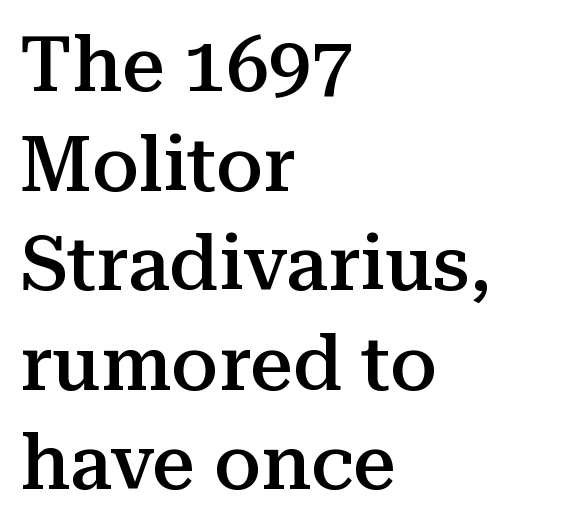
The image shows 76 px semibold serif type, upright; set left-aligned, normal line spacing (1.31x), normal letter spacing, not underlined; medium stroke contrast and a medium x-height.
